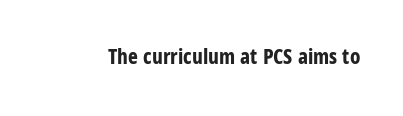
The image shows 21 px bold type, upright; set normal letter spacing, not underlined.
